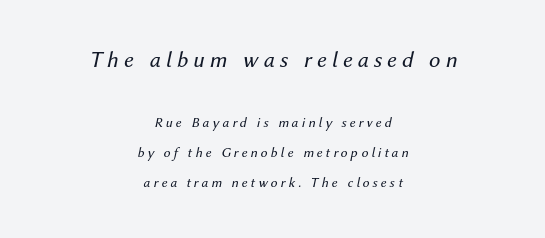
If you squint, the top block still reads clearly — it's the larger of the two. Leading: increased. No letter is thick-stroked: the sample isn't bold. Is the type slanted? Yes — the strokes lean at a clear angle. The paragraph shown floats in the horizontal middle. The horizontal fit of the characters is loose and conspicuously gappy.
